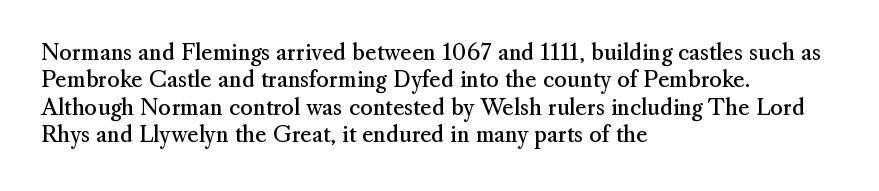
Q: Is the text bold? A: No.
Q: Is the text italic (slanted)? A: No, it is upright.
Q: Is the text underlined? A: No.
Q: How is the paragraph aligned? A: Left-aligned.
Q: Is the spacing between letters normal or unusually wide? A: Normal.
